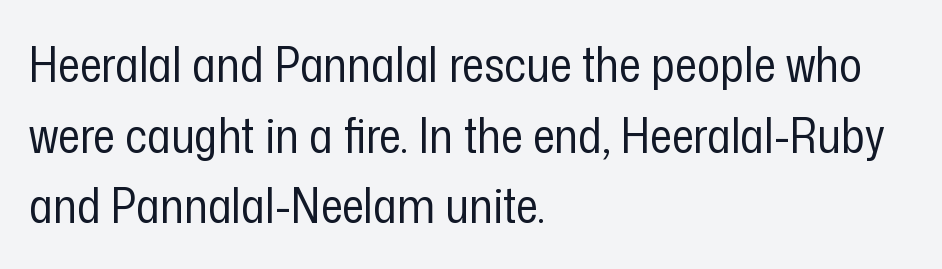
{"serif": "no", "italic": "no", "bold": "no", "weight": "regular", "width": "condensed", "stroke_contrast": "low", "x_height": "medium", "monospaced": "no", "underline": "no", "align": "left", "line_spacing": "normal", "line_spacing_ratio": 1.47, "letter_spacing": "normal", "letter_spacing_em": 0.0, "glyph_px": 48}
